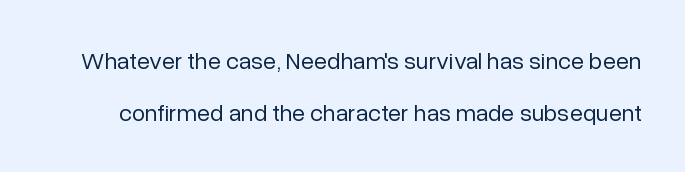
The image shows 24 px text type, upright; set loose line spacing (2.17x), normal letter spacing, not underlined.
